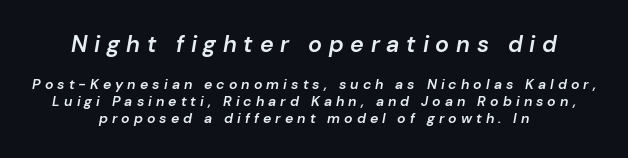
Q: Is the text bold? A: Semi-bold.
Q: Is the text italic (slanted)? A: Yes, it leans right by about 10 degrees.
Q: Is the text underlined? A: No.
Q: How is the paragraph aligned? A: Centered.
Q: Is the spacing between letters normal or unusually wide? A: Unusually wide.
Q: Which block of text is set in a larger size, the first (top) or the second (bottom)? A: The first (top) one.
